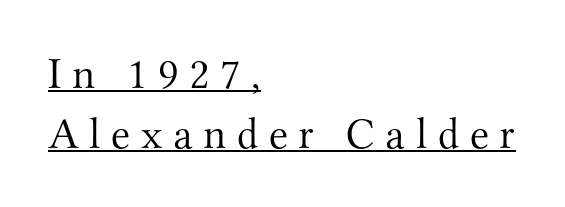
The image shows 44 px light serif type, upright; set left-aligned, normal line spacing (1.36x), unusually wide letter spacing (+0.24 em), underlined; medium stroke contrast and a small x-height.
